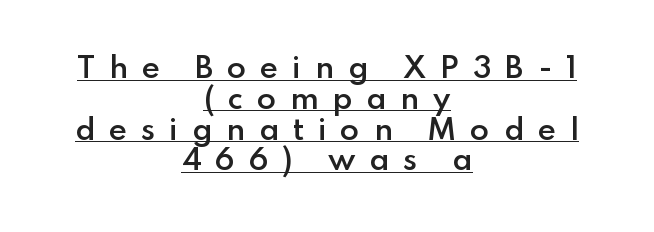
Q: Is the text bold? A: Semi-bold.
Q: Is the text italic (slanted)? A: No, it is upright.
Q: Is the typeface a serif or a sans-serif typeface? A: Sans-serif.
Q: Is the text underlined? A: Yes.
Q: How is the paragraph aligned? A: Centered.
Q: Is the spacing between letters normal or unusually wide? A: Unusually wide.
Q: Is the spacing between lines tight, normal or loose? A: Tight.
Q: Width (condensed, normal, or wide)? A: Normal.
Q: Stroke contrast? A: Low.
Q: x-height? A: Small.
Q: Monospaced? A: No.
